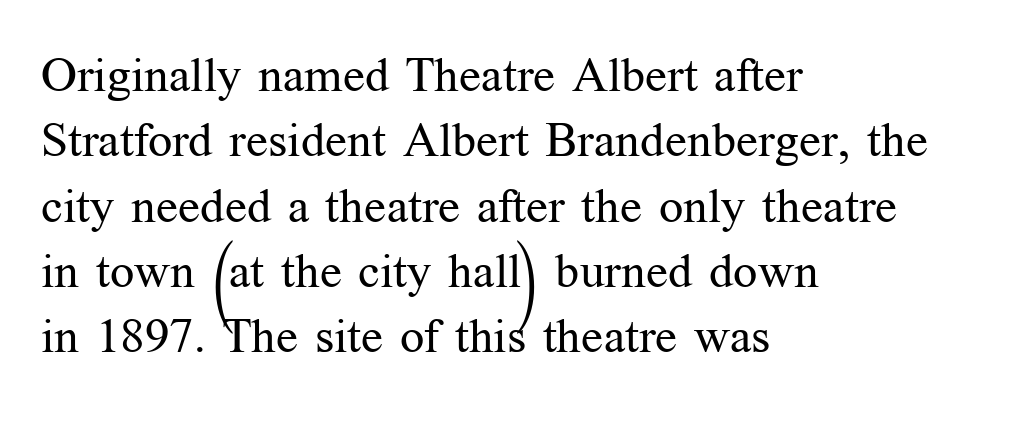
This block has exactly the height ordinary leading produces. Varying glyph widths throughout — classic text-font behaviour. Notice how the passage keeps a crisp vertical edge on the left only. This is serif lettering, the kind often seen in printed books. Is the type heavy? It reads as light-to-regular instead. Does extra space separate the letters? No, they use regular spacing.
